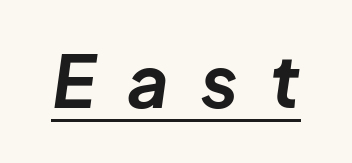
The image shows 72 px bold type, italic (leaning right); set unusually wide letter spacing (+0.45 em), underlined; low stroke contrast and a medium x-height.
